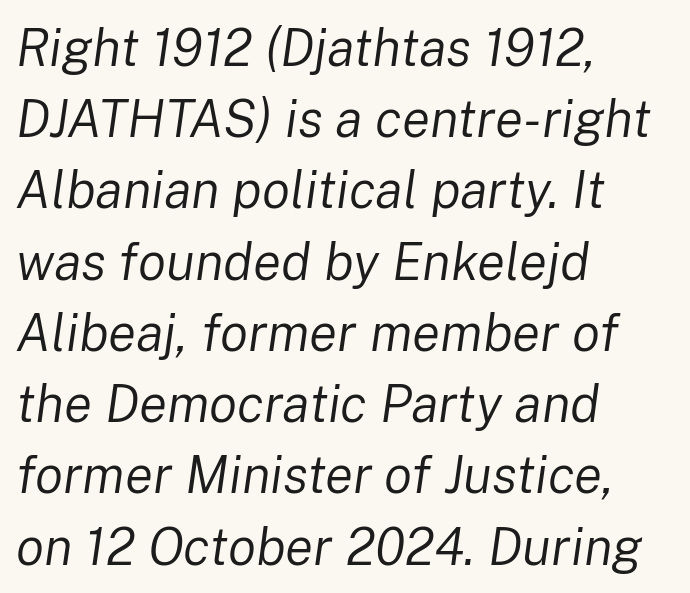
{"italic": "yes", "lean": "right", "slant_degrees": 8, "bold": "no", "weight": "regular", "width": "normal", "stroke_contrast": "low", "x_height": "medium", "monospaced": "no", "underline": "no", "align": "left", "line_spacing": "normal", "line_spacing_ratio": 1.37, "letter_spacing": "normal", "letter_spacing_em": 0.0, "glyph_px": 52}
